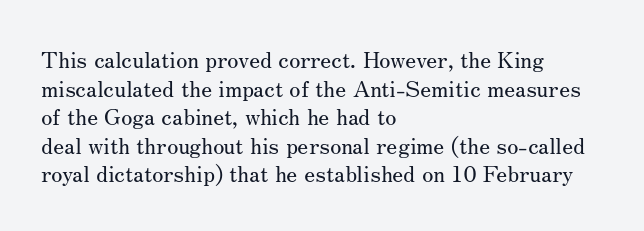
The image shows 23 px text type, upright; set left-aligned, line spacing 1.24x, normal letter spacing, not underlined.
